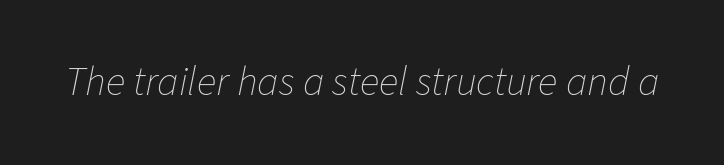
{"italic": "yes", "lean": "right", "slant_degrees": 11, "bold": "no", "weight": "thin", "width": "normal", "stroke_contrast": "low", "x_height": "medium", "monospaced": "no", "underline": "no", "letter_spacing": "normal", "letter_spacing_em": 0.0, "glyph_px": 41}
